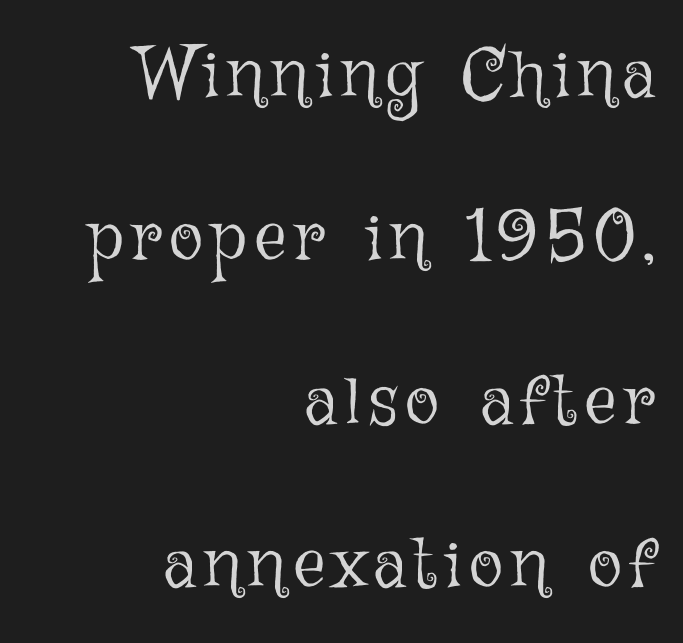
The image shows 71 px light type, upright; set right-aligned, loose line spacing (2.3x), not underlined; low stroke contrast and a medium x-height.
